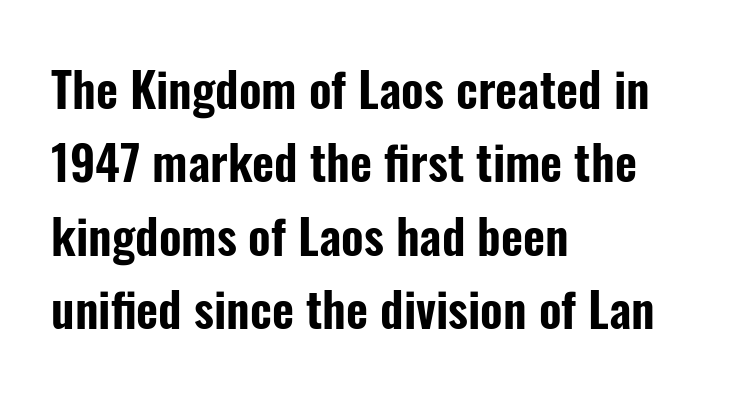
The image shows 48 px condensed sans-serif type, upright; set left-aligned, normal line spacing (1.53x), normal letter spacing, not underlined; low stroke contrast and a medium x-height.
